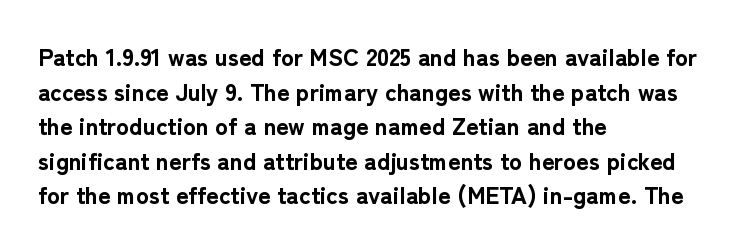
{"italic": "no", "bold": "yes", "underline": "no", "align": "left", "line_spacing": "normal", "line_spacing_ratio": 1.44, "letter_spacing": "normal", "letter_spacing_em": 0.0, "glyph_px": 24}
